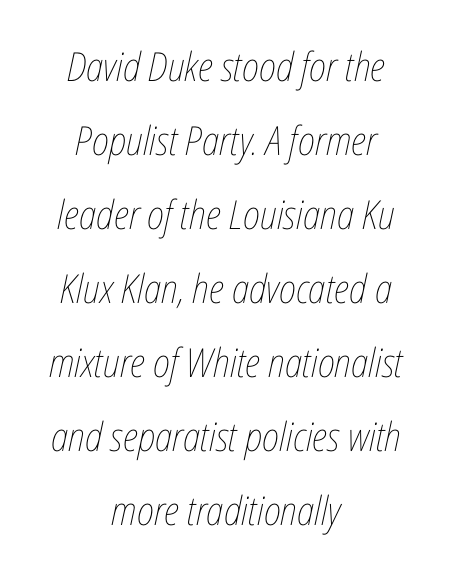
{"italic": "yes", "lean": "right", "slant_degrees": 12, "bold": "no", "weight": "thin", "width": "condensed", "stroke_contrast": "low", "x_height": "medium", "monospaced": "no", "underline": "no", "align": "center", "line_spacing_ratio": 1.85, "letter_spacing": "normal", "letter_spacing_em": 0.0, "glyph_px": 40}
